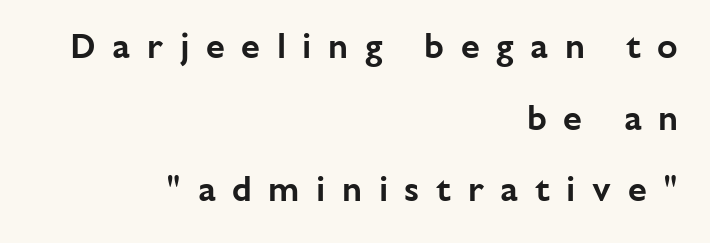
Q: Is the text italic (slanted)? A: No, it is upright.
Q: Is the typeface a serif or a sans-serif typeface? A: Sans-serif.
Q: Is the text underlined? A: No.
Q: How is the paragraph aligned? A: Right-aligned.
Q: Is the spacing between letters normal or unusually wide? A: Unusually wide.
Q: Is the spacing between lines tight, normal or loose? A: Loose.
Q: Width (condensed, normal, or wide)? A: Normal.
Q: Stroke contrast? A: Low.
Q: x-height? A: Medium.
Q: Monospaced? A: No.
